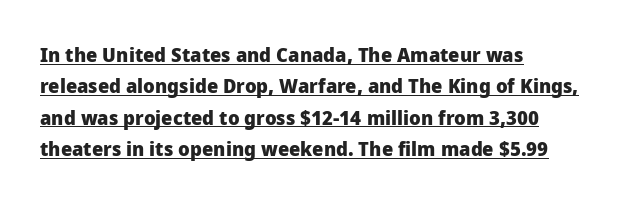
The line texture is even and compact thanks to regular tracking. The string is rendered with underlining switched on. Which margin do the lines hug? The left one — the right edge is uneven. This is heavy type, rendered in bold. It's the straight-up-and-down kind of type. One glance says typical: line gaps are just what's usual.
